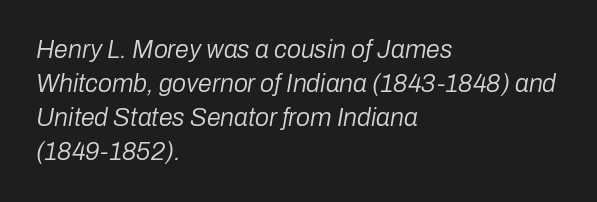
{"italic": "yes", "lean": "right", "slant_degrees": 10, "bold": "no", "underline": "no", "align": "left", "line_spacing": "normal", "line_spacing_ratio": 1.36, "letter_spacing": "normal", "letter_spacing_em": 0.0, "glyph_px": 25}
